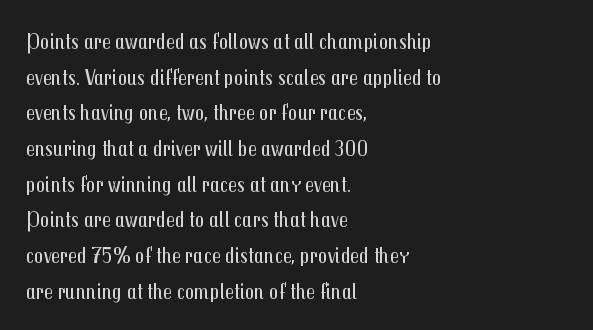
The image shows 23 px text type, upright; set left-aligned, normal line spacing (1.55x), normal letter spacing, not underlined.
